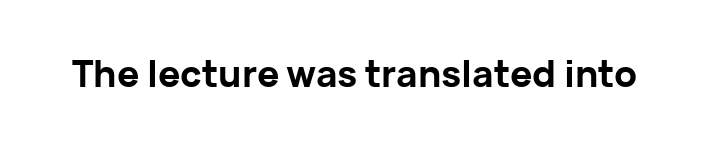
The image shows 37 px bold sans-serif type, upright; set normal letter spacing, not underlined; low stroke contrast and a medium x-height.
